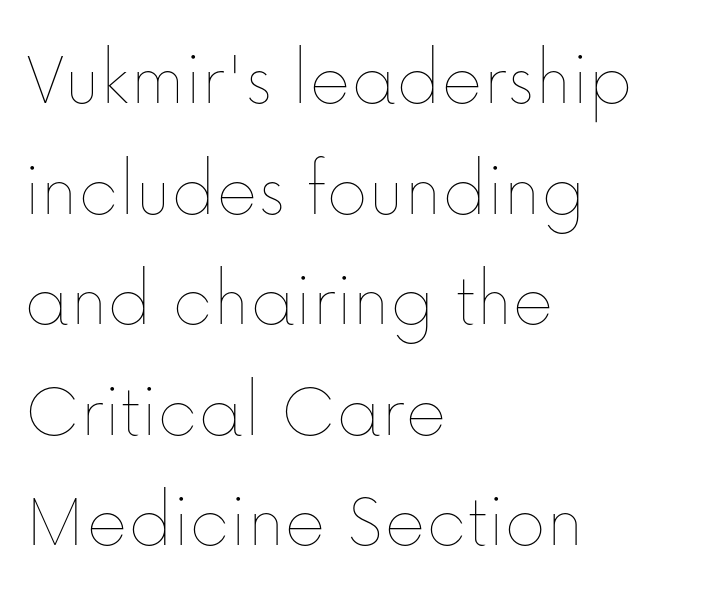
Q: Is the text bold? A: No.
Q: Is the text italic (slanted)? A: No, it is upright.
Q: Is the text underlined? A: No.
Q: How is the paragraph aligned? A: Left-aligned.
Q: Is the spacing between letters normal or unusually wide? A: Normal.
Q: Is the spacing between lines tight, normal or loose? A: Normal.
Q: Width (condensed, normal, or wide)? A: Normal.
Q: Stroke contrast? A: Low.
Q: x-height? A: Medium.
Q: Monospaced? A: No.
